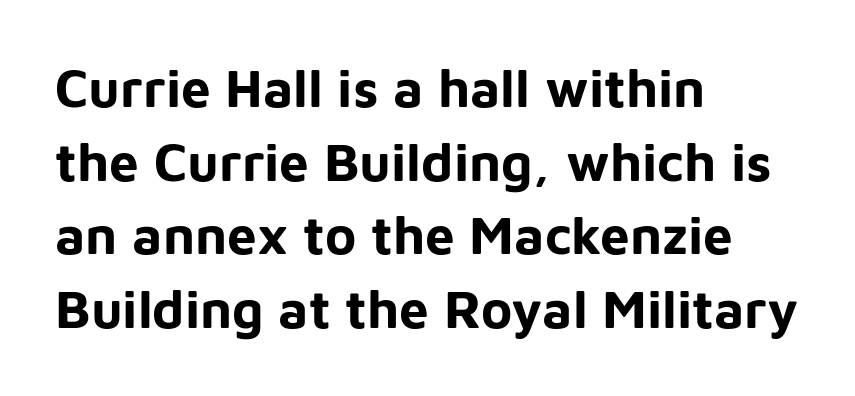
{"serif": "no", "italic": "no", "bold": "yes", "weight": "bold", "width": "normal", "stroke_contrast": "low", "x_height": "medium", "monospaced": "no", "underline": "no", "align": "left", "line_spacing": "normal", "line_spacing_ratio": 1.39, "letter_spacing": "normal", "letter_spacing_em": 0.0, "glyph_px": 53}
